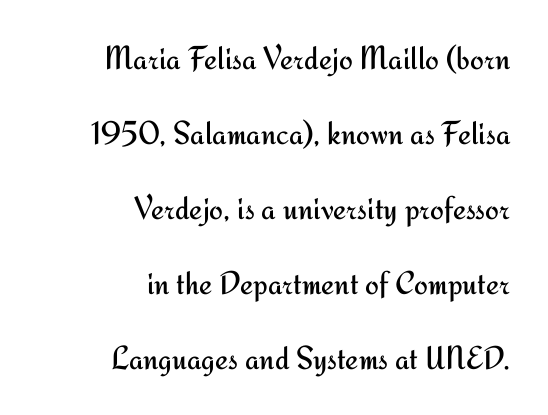
The image shows 33 px regular-weight sans-serif type, upright; set right-aligned, loose line spacing (2.27x), normal letter spacing, not underlined; medium stroke contrast and a small x-height.
